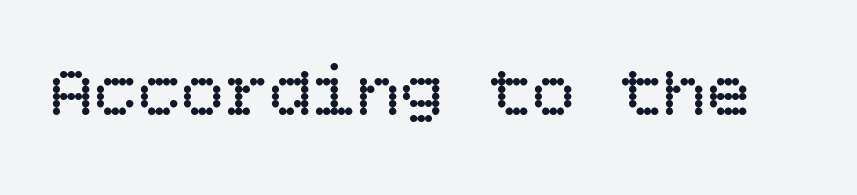
Anything drawn beneath the words? Only blank space. Letters have the restrained weight of plain body copy at most. A typesetter would mark this as roman, not italic. Is the letter spacing exaggerated? No — it looks like the ordinary default.
